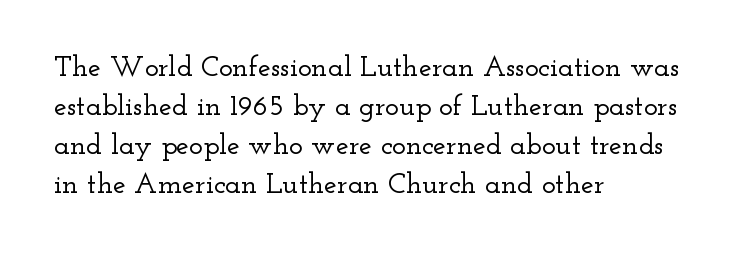
Every stem runs plumb, perpendicular to the baseline. Interline gaps are of average width in this sample. Teacher's note: observe the even left margin — that is flush-left alignment. Font category for this specimen: serif.
